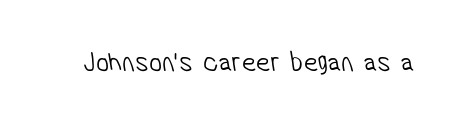
The image shows 29 px light, condensed sans-serif type; set normal letter spacing, not underlined; low stroke contrast and a medium x-height.
